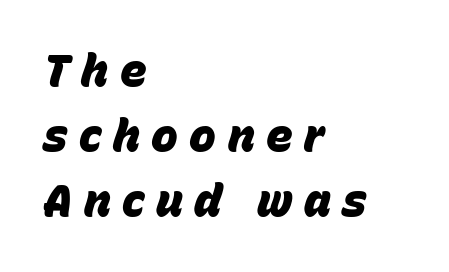
Q: Is the text bold? A: Yes.
Q: Is the text italic (slanted)? A: Yes, it leans right by about 15 degrees.
Q: Is the text underlined? A: No.
Q: How is the paragraph aligned? A: Left-aligned.
Q: Is the spacing between letters normal or unusually wide? A: Unusually wide.
Q: Is the spacing between lines tight, normal or loose? A: Normal.
Q: Width (condensed, normal, or wide)? A: Normal.
Q: Stroke contrast? A: Low.
Q: x-height? A: Large.
Q: Monospaced? A: No.
